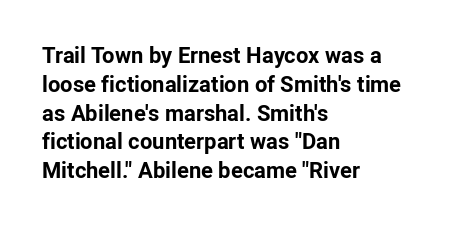
The rows are spaced the way most documents space them. Its strokes are broad and dark, the hallmark of bold type. Posture: upright roman. A bare baseline throughout the passage.
